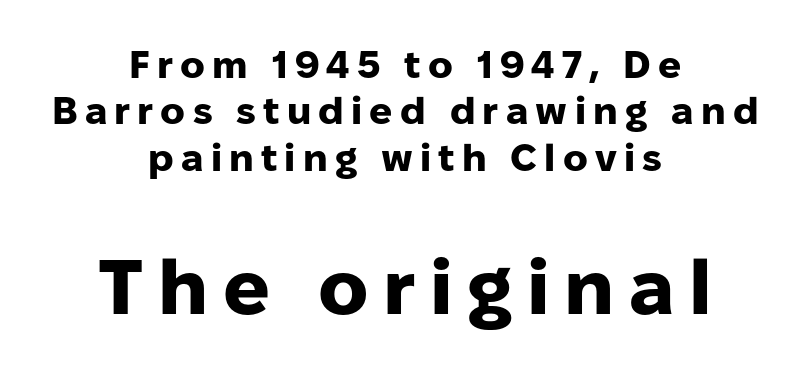
Q: Is the text bold? A: Yes.
Q: Is the text italic (slanted)? A: No, it is upright.
Q: Is the typeface a serif or a sans-serif typeface? A: Sans-serif.
Q: Is the text underlined? A: No.
Q: How is the paragraph aligned? A: Centered.
Q: Which block of text is set in a larger size, the first (top) or the second (bottom)? A: The second (bottom) one.
Q: Width (condensed, normal, or wide)? A: Normal.
Q: Stroke contrast? A: Low.
Q: x-height? A: Medium.
Q: Monospaced? A: No.
